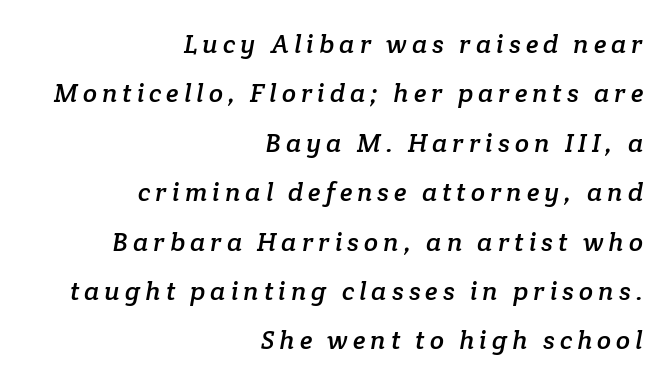
In CSS terms this would be text-align: right. Baseline-to-baseline distance is far greater than the letter height. Descenders hang freely into open space.
